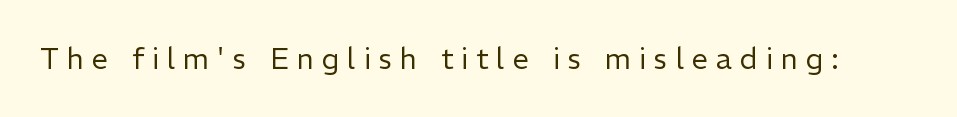
The passage shown is typed in a proportional face where columns would drift. Look at the tracking — it's clearly loosened, letters drifting apart. Just letters on the line, the space beneath them empty. The font's upright variant was chosen for this text.
